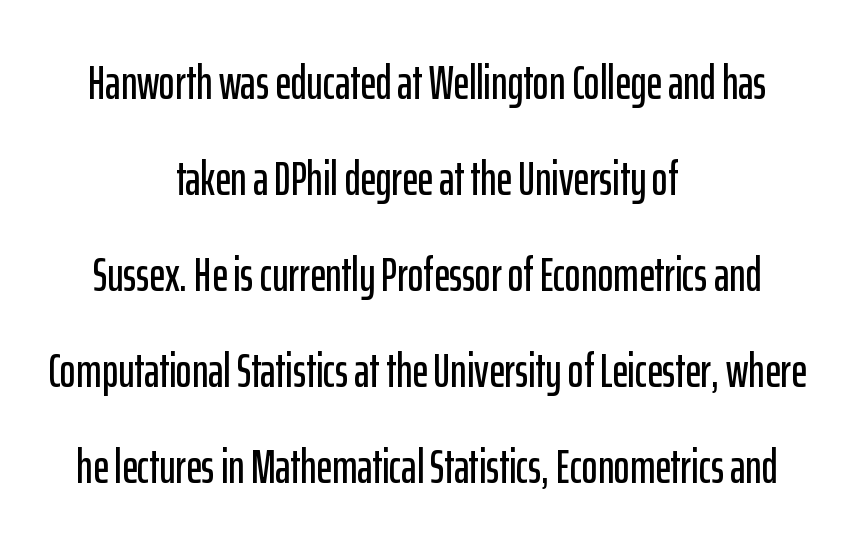
The image shows 48 px condensed sans-serif type, upright; set centered, loose line spacing (2.0x), normal letter spacing, not underlined; low stroke contrast and a medium x-height.
